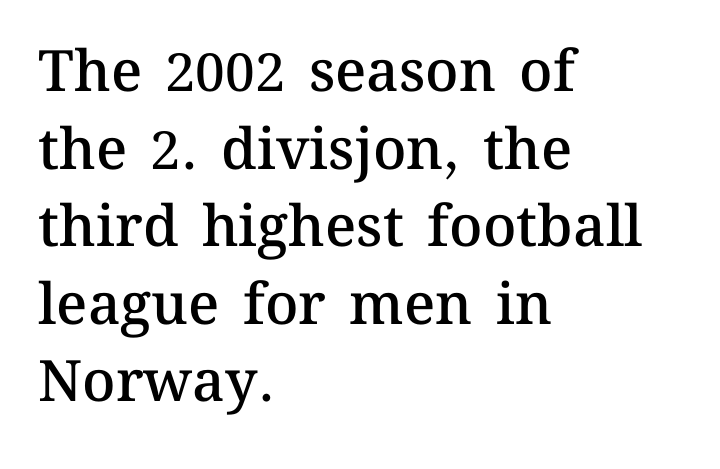
{"italic": "no", "bold": "semi", "weight": "semibold", "width": "normal", "stroke_contrast": "medium", "x_height": "medium", "monospaced": "no", "underline": "no", "align": "left", "line_spacing": "normal", "line_spacing_ratio": 1.36, "letter_spacing": "normal", "letter_spacing_em": 0.0, "glyph_px": 57}
